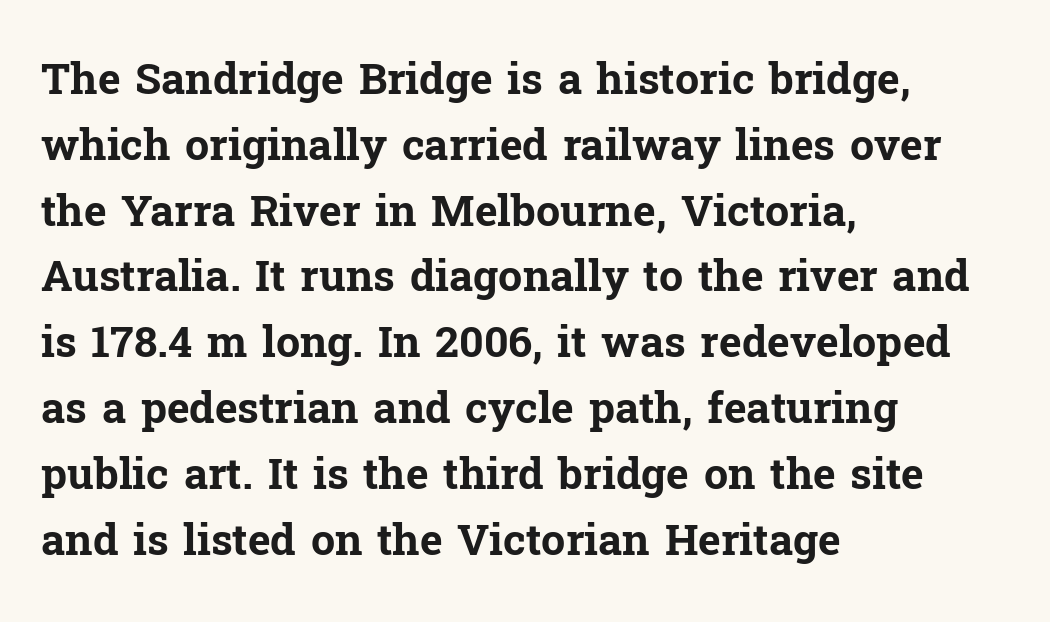
The image shows 43 px bold serif type, upright; set left-aligned, normal line spacing (1.53x), normal letter spacing, not underlined; low stroke contrast and a medium x-height.
